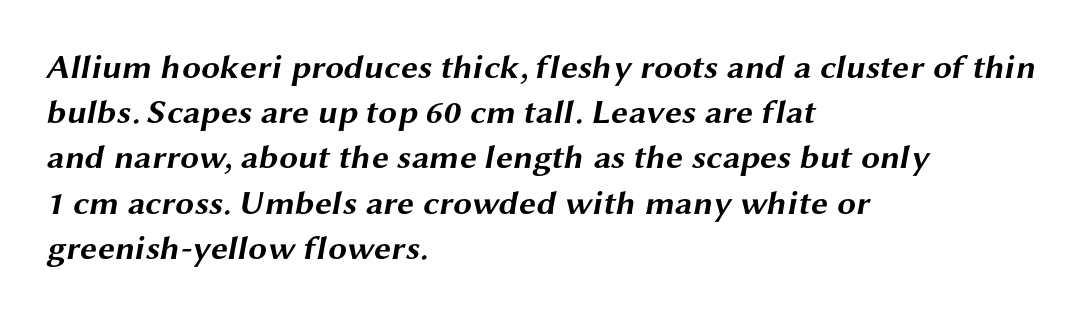
Q: Is the text bold? A: Yes.
Q: Is the typeface a serif or a sans-serif typeface? A: Sans-serif.
Q: Is the text underlined? A: No.
Q: How is the paragraph aligned? A: Left-aligned.
Q: Is the spacing between letters normal or unusually wide? A: Normal.
Q: Is the spacing between lines tight, normal or loose? A: Normal.
Q: Width (condensed, normal, or wide)? A: Wide.
Q: Stroke contrast? A: Medium.
Q: x-height? A: Medium.
Q: Monospaced? A: No.
